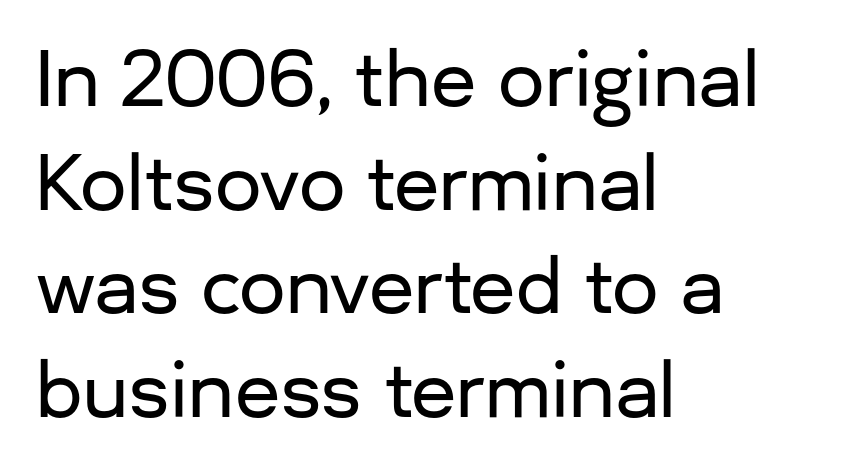
Q: Is the text italic (slanted)? A: No, it is upright.
Q: Is the typeface a serif or a sans-serif typeface? A: Sans-serif.
Q: Is the text underlined? A: No.
Q: How is the paragraph aligned? A: Left-aligned.
Q: Is the spacing between letters normal or unusually wide? A: Normal.
Q: Is the spacing between lines tight, normal or loose? A: Normal.
Q: Width (condensed, normal, or wide)? A: Normal.
Q: Stroke contrast? A: Low.
Q: x-height? A: Medium.
Q: Monospaced? A: No.
